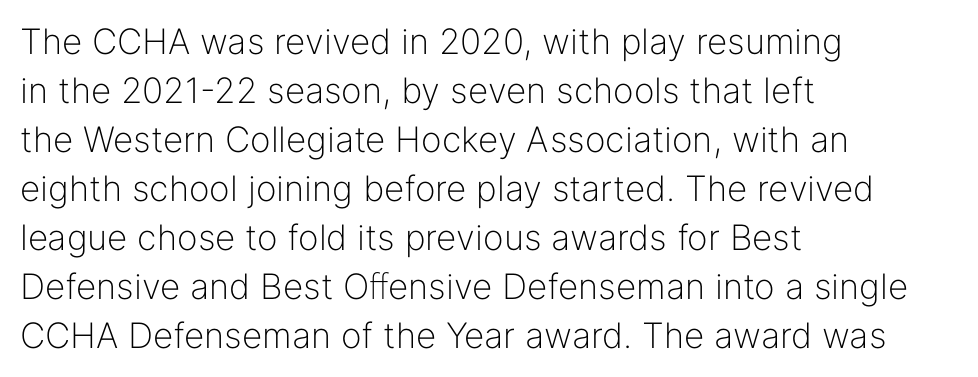
The image shows 35 px light sans-serif type, upright; set left-aligned, normal line spacing (1.4x), normal letter spacing, not underlined; low stroke contrast and a medium x-height.
